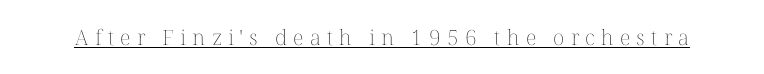
The image shows 21 px text type, upright; set unusually wide letter spacing (+0.3 em), underlined.
